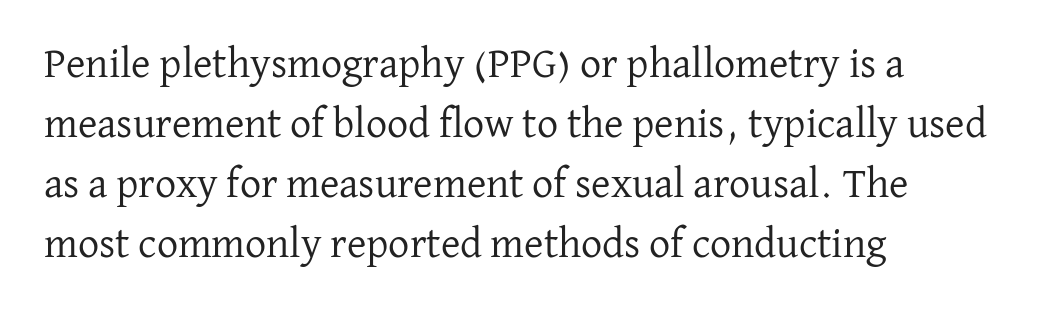
Q: Is the text bold? A: No.
Q: Is the text italic (slanted)? A: No, it is upright.
Q: Is the typeface a serif or a sans-serif typeface? A: Serif.
Q: Is the text underlined? A: No.
Q: How is the paragraph aligned? A: Left-aligned.
Q: Is the spacing between letters normal or unusually wide? A: Normal.
Q: Is the spacing between lines tight, normal or loose? A: Normal.
Q: Width (condensed, normal, or wide)? A: Normal.
Q: Stroke contrast? A: Low.
Q: x-height? A: Medium.
Q: Monospaced? A: No.
